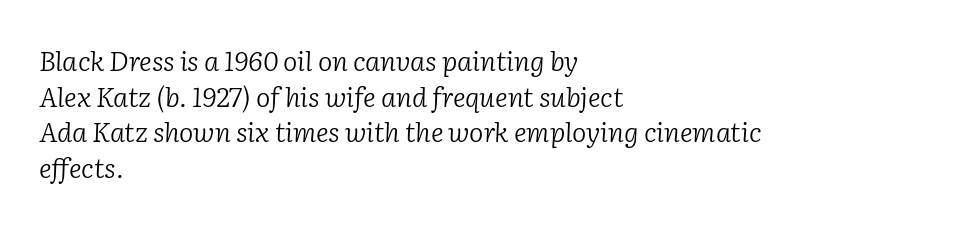
If you measured baseline to baseline, you'd find a middling distance. How are the letters spaced? Ordinarily, with no added tracking. A classic flush-left, rag-right setting is used for this passage. The face used here has a pronounced slope to its letters.
